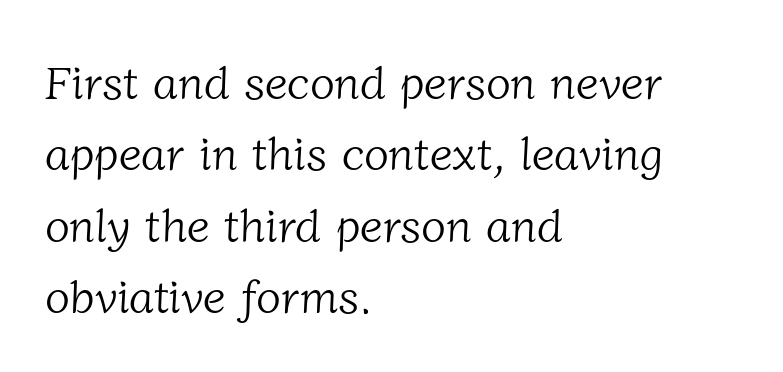
The image shows 46 px light serif type; set left-aligned, normal line spacing (1.55x), normal letter spacing, not underlined; low stroke contrast and a medium x-height.
